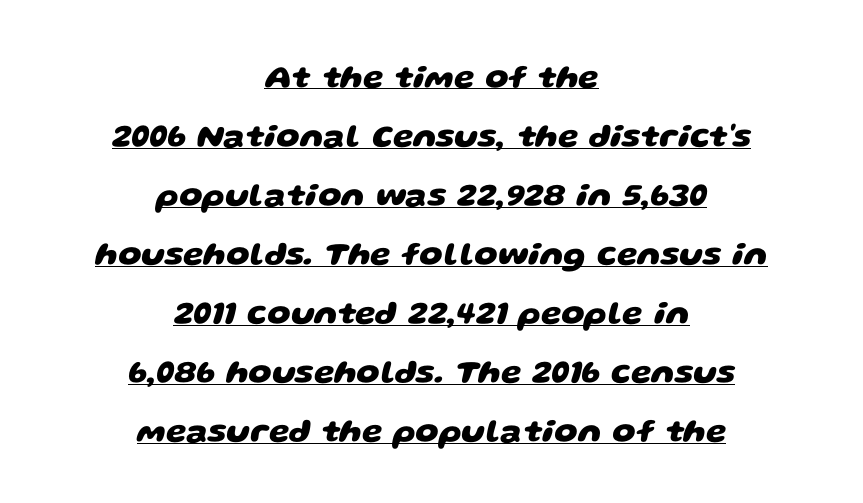
Do the characters align in a grid? No, the font is proportional. Where is the straight margin? There isn't one; the lines are centered. This rendering employs a face without finishing strokes, i.e., a sans-serif. The glyphs have the mass of a bold cut. Each line of the rendering has a horizontal stroke beneath the glyphs. Spacing between characters is what you'd get straight out of the box.
